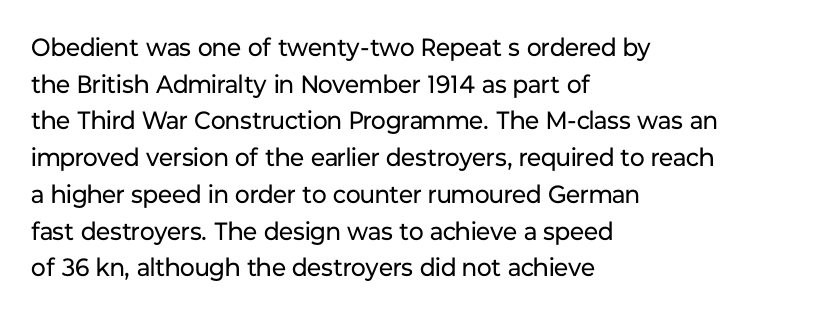
{"italic": "no", "bold": "no", "underline": "no", "align": "left", "line_spacing": "normal", "line_spacing_ratio": 1.47, "letter_spacing": "normal", "letter_spacing_em": 0.0, "glyph_px": 25}
